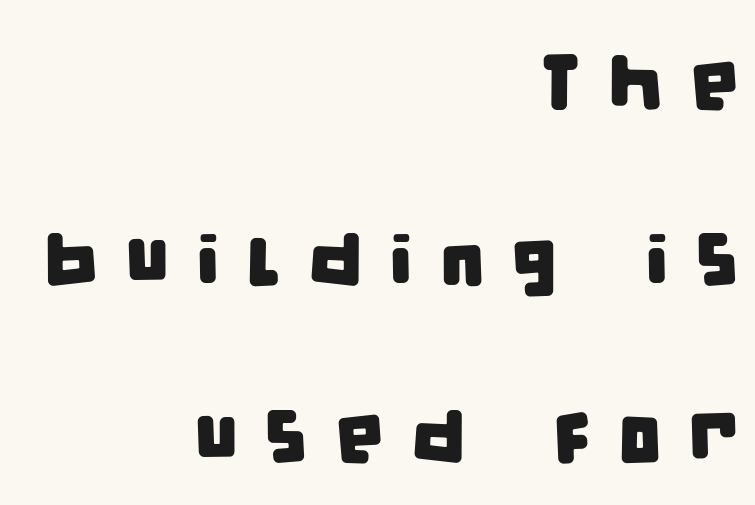
The image shows 78 px condensed sans-serif type; set right-aligned, loose line spacing (2.26x), unusually wide letter spacing (+0.34 em), not underlined; low stroke contrast and a large x-height.
